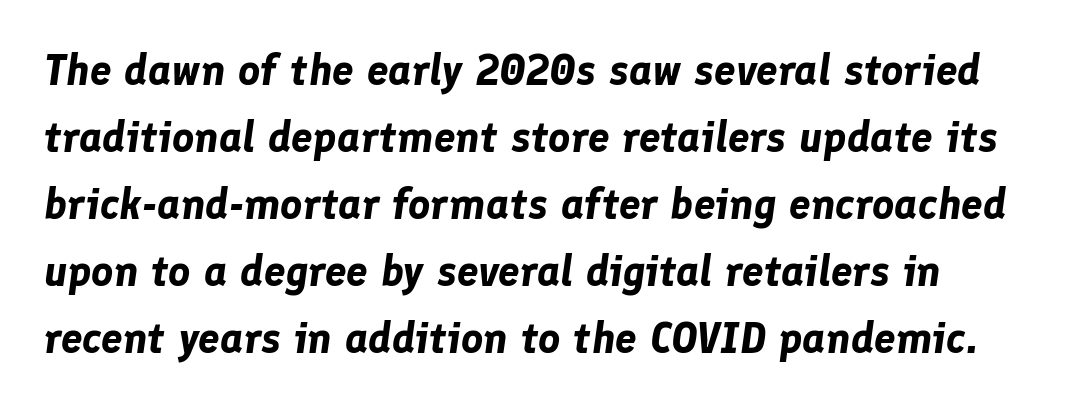
Q: Is the text bold? A: Yes.
Q: Is the text italic (slanted)? A: Yes, it leans right by about 8 degrees.
Q: Is the text underlined? A: No.
Q: How is the paragraph aligned? A: Left-aligned.
Q: Is the spacing between letters normal or unusually wide? A: Normal.
Q: Is the spacing between lines tight, normal or loose? A: Normal.
Q: Width (condensed, normal, or wide)? A: Normal.
Q: Stroke contrast? A: Low.
Q: x-height? A: Medium.
Q: Monospaced? A: No.
